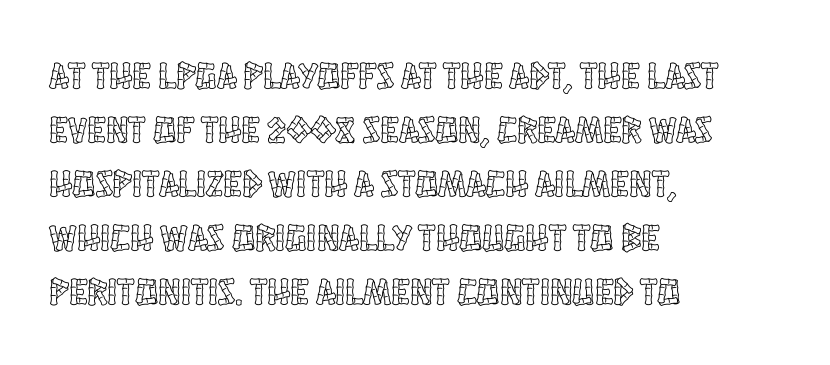
These lines keep a tight, regular rhythm from letter to letter. Ordinary non-slanted type is in use. Quick note: interline space is typical. Just letters on the line, the space beneath them empty. These lines are set flush left with a ragged right edge.
